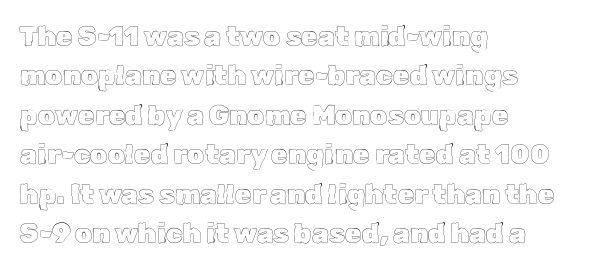
The image shows 27 px text type, upright; set left-aligned, normal line spacing (1.46x), normal letter spacing, not underlined.
